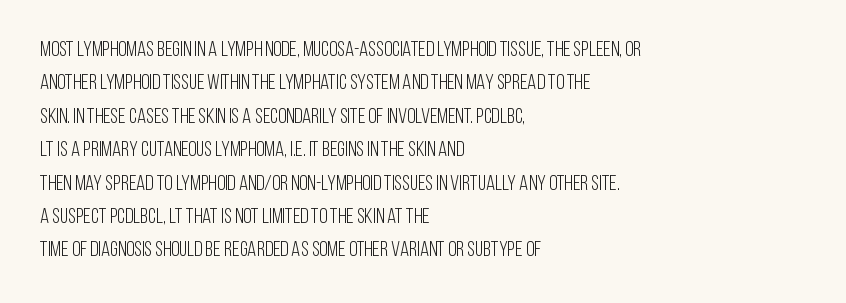
How would I describe the line gaps? Plain and ordinary. Weight: in the light-to-regular range. The type is set solid horizontally, with unmodified tracking. The lines are quadded left.
